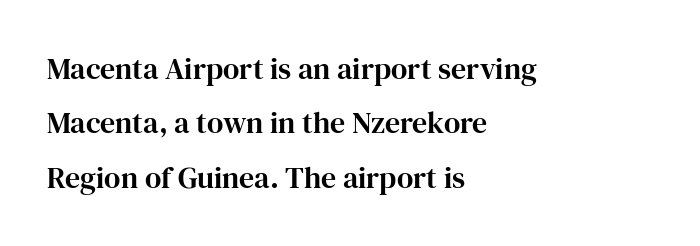
Q: Is the text italic (slanted)? A: No, it is upright.
Q: Is the typeface a serif or a sans-serif typeface? A: Serif.
Q: Is the text underlined? A: No.
Q: How is the paragraph aligned? A: Left-aligned.
Q: Is the spacing between letters normal or unusually wide? A: Normal.
Q: Width (condensed, normal, or wide)? A: Normal.
Q: Stroke contrast? A: High.
Q: x-height? A: Medium.
Q: Monospaced? A: No.
